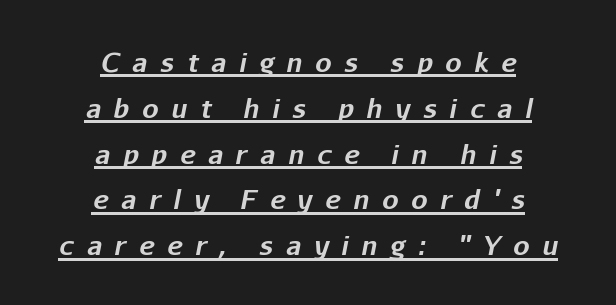
Each line is balanced around a shared central axis. Style check: oblique. Honestly, the letter spacing is so wide it's the main thing you notice. This sample carries an underscore along the baseline area. Weight: bold.
